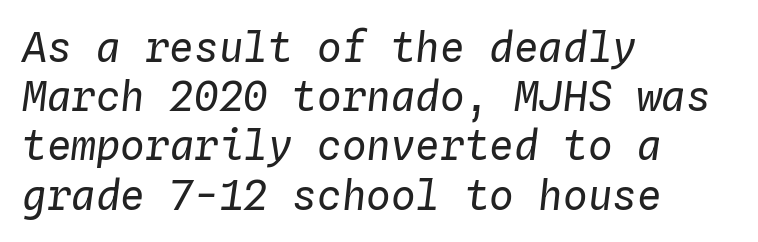
Q: Is the text bold? A: No.
Q: Is the text italic (slanted)? A: Yes, it leans right by about 4 degrees.
Q: Is the text underlined? A: No.
Q: How is the paragraph aligned? A: Left-aligned.
Q: Is the spacing between letters normal or unusually wide? A: Normal.
Q: Width (condensed, normal, or wide)? A: Normal.
Q: Stroke contrast? A: Low.
Q: x-height? A: Medium.
Q: Monospaced? A: Yes.
